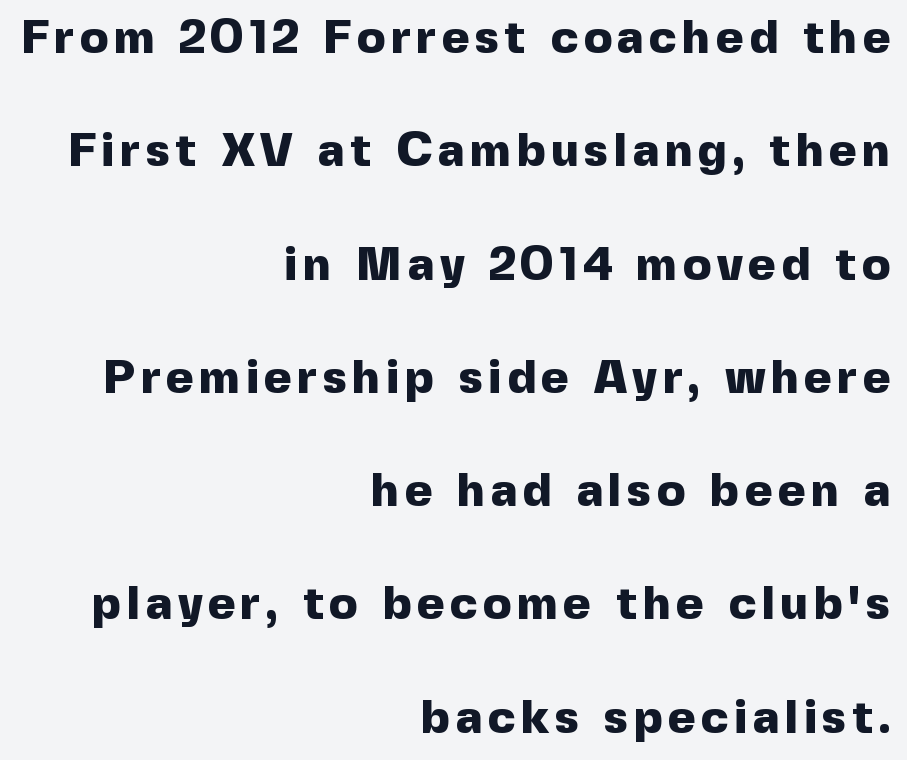
Q: Is the text bold? A: Yes.
Q: Is the text italic (slanted)? A: No, it is upright.
Q: Is the typeface a serif or a sans-serif typeface? A: Sans-serif.
Q: Is the text underlined? A: No.
Q: How is the paragraph aligned? A: Right-aligned.
Q: Is the spacing between lines tight, normal or loose? A: Loose.
Q: Width (condensed, normal, or wide)? A: Normal.
Q: x-height? A: Medium.
Q: Monospaced? A: No.
